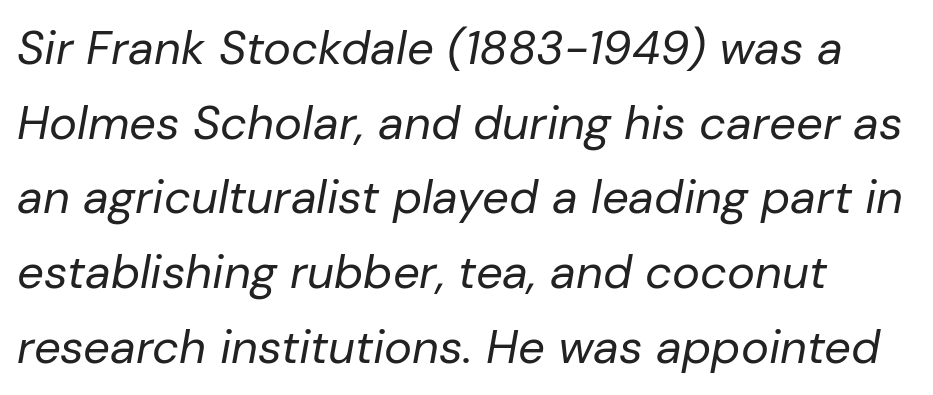
{"italic": "yes", "lean": "right", "slant_degrees": 10, "bold": "no", "weight": "regular", "width": "normal", "stroke_contrast": "low", "x_height": "medium", "monospaced": "no", "underline": "no", "line_spacing": "normal", "line_spacing_ratio": 1.59, "letter_spacing": "normal", "letter_spacing_em": 0.0, "glyph_px": 47}
